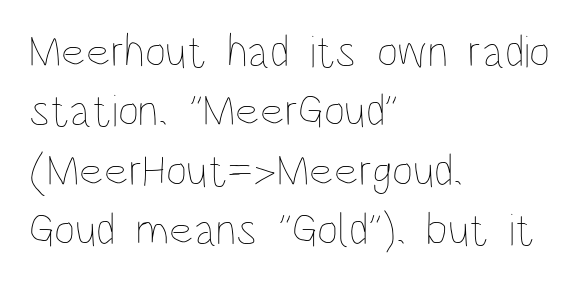
{"italic": "no", "bold": "no", "weight": "thin", "width": "condensed", "stroke_contrast": "low", "x_height": "large", "monospaced": "no", "underline": "no", "align": "left", "line_spacing": "normal", "line_spacing_ratio": 1.29, "letter_spacing": "normal", "letter_spacing_em": 0.0, "glyph_px": 46}
